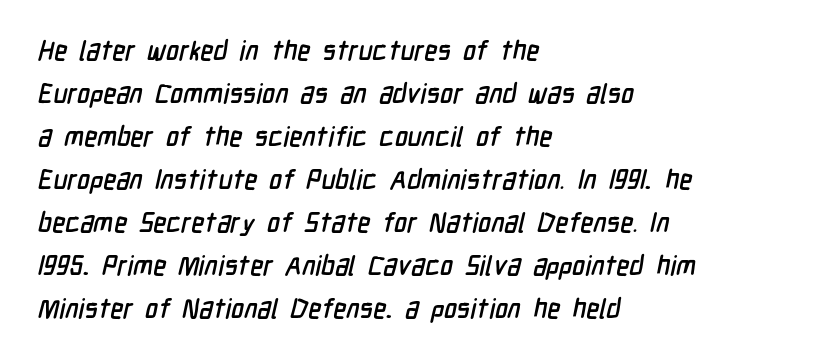
The image shows 27 px text type; set left-aligned, normal line spacing (1.59x), normal letter spacing, not underlined.
